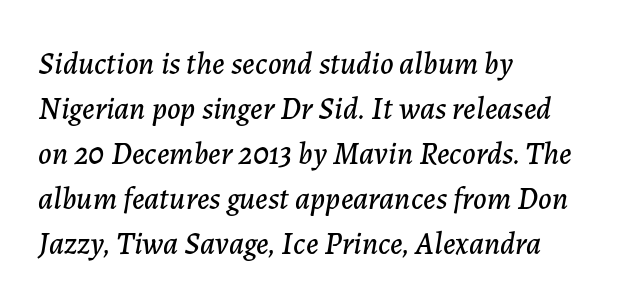
Quick note: interline space is typical. This is oblique type, the kind used for emphasis or titles. The passage shown has conventional tracking throughout. Is this a fixed-width face? No — the glyphs have proportional, varying widths.
